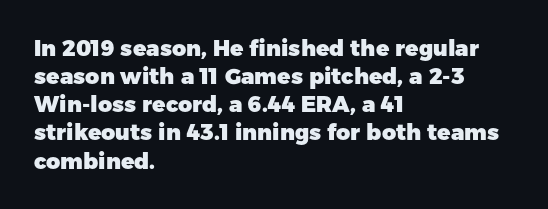
Q: Is the text bold? A: Yes.
Q: Is the text italic (slanted)? A: No, it is upright.
Q: Is the text underlined? A: No.
Q: How is the paragraph aligned? A: Left-aligned.
Q: Is the spacing between letters normal or unusually wide? A: Normal.
Q: Is the spacing between lines tight, normal or loose? A: Normal.
